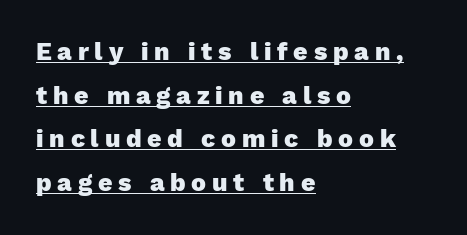
The passage is arranged the way most books set body copy — flush left. This is roman type, the default non-slanted kind. Observe the wide spacing: letters keep a clear distance from each other. Set as a true bold cut, around the 700 mark.
